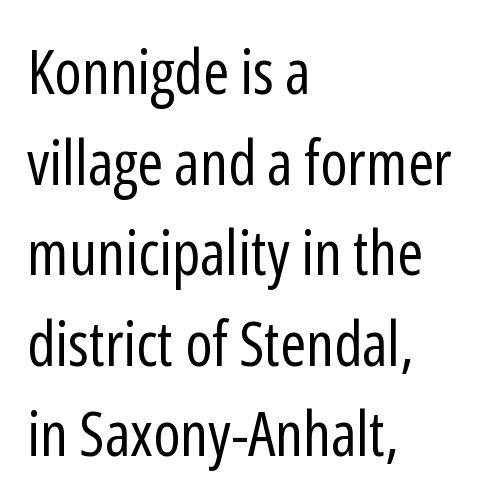
In terms of letterform style, serifs are entirely absent. The letters sit at their default tracking, neither squeezed nor spread. Style check: upright. Is the type heavy? It reads as light-to-regular instead.
